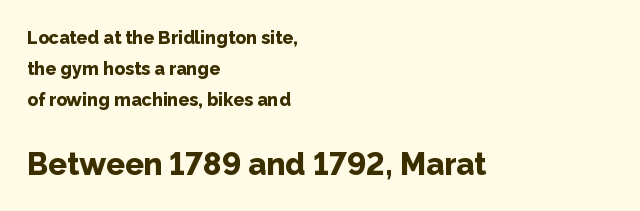
The image shows 31 px bold sans-serif type, upright; set left-aligned, line spacing 1.73x, normal letter spacing, not underlined; the second (bottom) block is 1.72x larger; low stroke contrast and a medium x-height.
